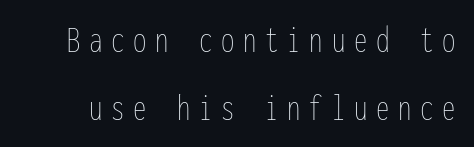
Do the letters lean? They stand straight. Underline: absent. The type is letterspaced generously, with wide tracking. These lines are rendered in a fixed-pitch font.
